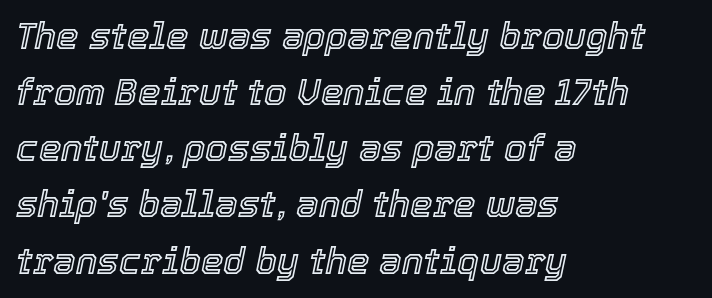
The image shows 36 px text type, italic (leaning right); set left-aligned, normal line spacing (1.56x), normal letter spacing, not underlined; a medium x-height.
